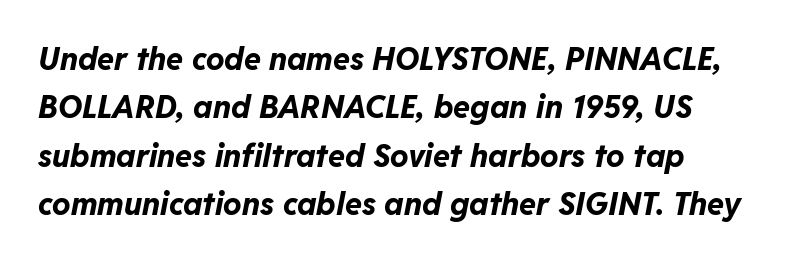
The image shows 31 px bold type, italic (leaning right); set left-aligned, normal line spacing (1.56x), normal letter spacing, not underlined; low stroke contrast and a medium x-height.
